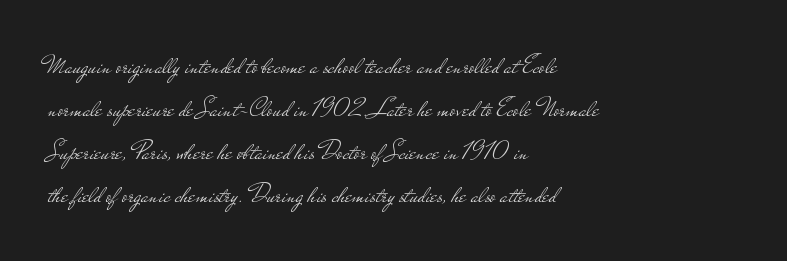
Line beginnings align vertically; line endings do not. No chunkiness to these letters — they're not bold. Default kerning and tracking; the words read as compact shapes.
